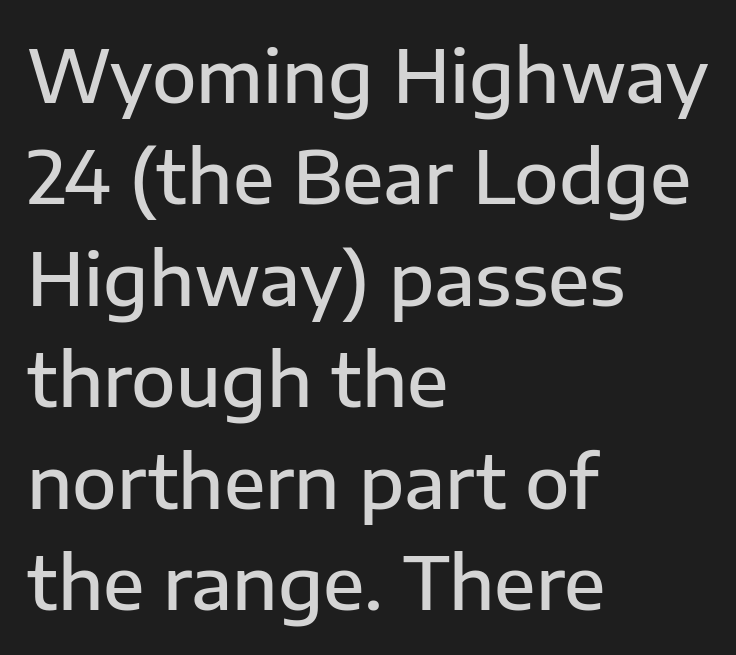
{"serif": "no", "italic": "no", "bold": "semi", "weight": "semibold", "width": "normal", "stroke_contrast": "low", "x_height": "medium", "monospaced": "no", "underline": "no", "align": "left", "line_spacing": "normal", "line_spacing_ratio": 1.39, "letter_spacing": "normal", "letter_spacing_em": 0.0, "glyph_px": 73}
